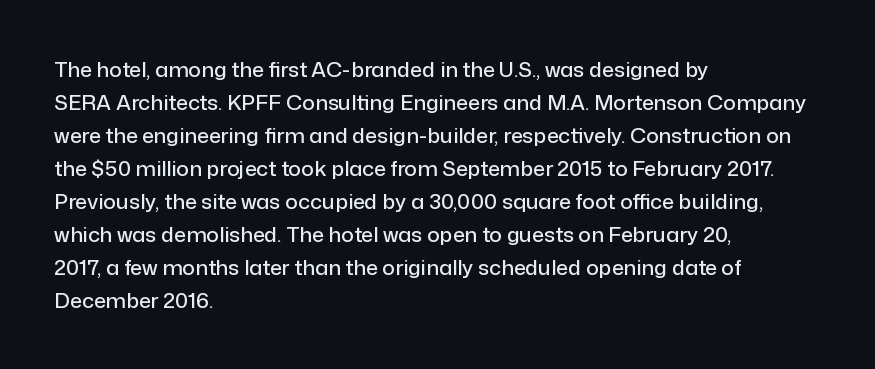
Q: Is the text italic (slanted)? A: No, it is upright.
Q: Is the text underlined? A: No.
Q: How is the paragraph aligned? A: Left-aligned.
Q: Is the spacing between letters normal or unusually wide? A: Normal.
Q: Is the spacing between lines tight, normal or loose? A: Normal.
